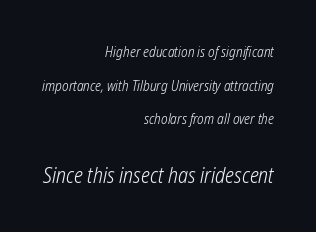
The gaps between neighbouring characters are ordinary and unremarkable. The text block is weighted toward the right margin, trailing off unevenly leftward. Whoever set this made the second block the dominant, larger element. Weight: not bold — regular or lighter.
